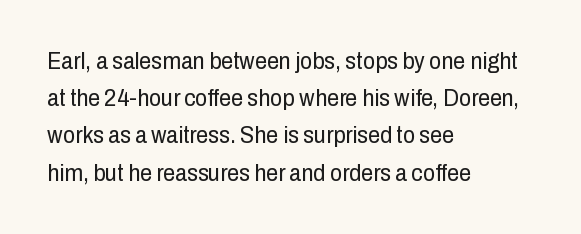
Ordinary non-slanted type is in use. This sample uses plain, unmodified letter spacing. Has an underline been added? It has not. The designer left line spacing at the default. The cut favours lightness, reaching ordinary text weight at its darkest. Layout note: lines flush left.
